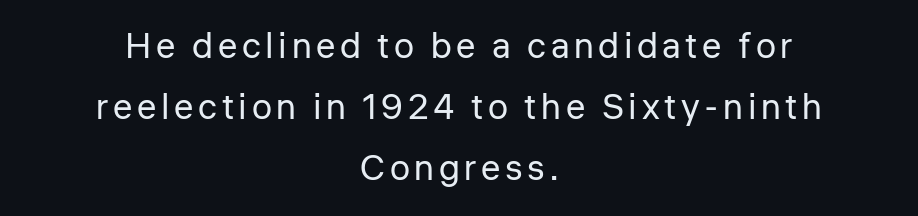
{"serif": "no", "italic": "no", "bold": "no", "weight": "regular", "width": "normal", "stroke_contrast": "low", "x_height": "medium", "monospaced": "no", "underline": "no", "align": "center", "line_spacing": "normal", "line_spacing_ratio": 1.7, "glyph_px": 36}
